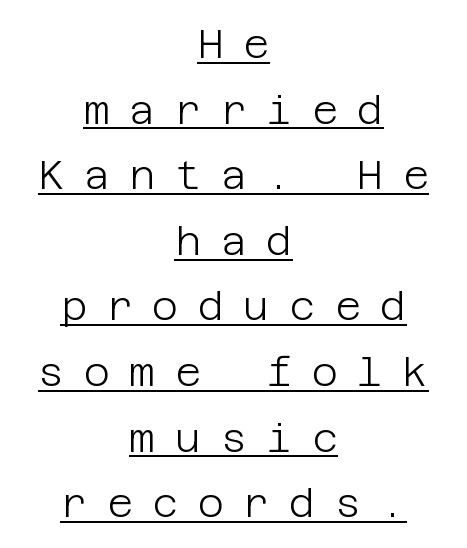
The image shows 40 px light sans-serif type, upright; set centered, normal line spacing (1.64x), unusually wide letter spacing (+0.49 em), underlined; low stroke contrast and a large x-height.
